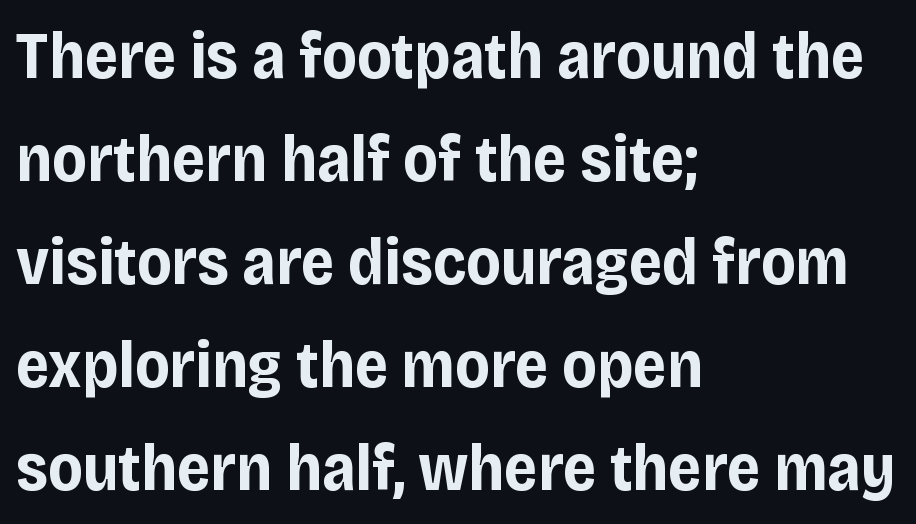
{"serif": "no", "italic": "no", "bold": "yes", "weight": "bold", "width": "normal", "stroke_contrast": "low", "x_height": "large", "monospaced": "no", "underline": "no", "align": "left", "line_spacing": "normal", "line_spacing_ratio": 1.56, "letter_spacing": "normal", "letter_spacing_em": 0.0, "glyph_px": 66}
